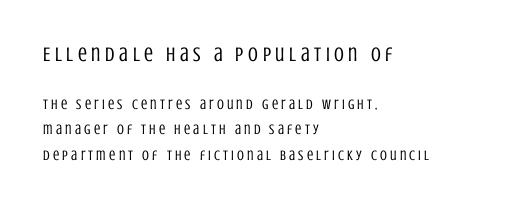
The image shows 20 px text type, upright; set left-aligned, line spacing 1.83x, unusually wide letter spacing (+0.23 em), not underlined; the first (top) block is 1.43x larger.
